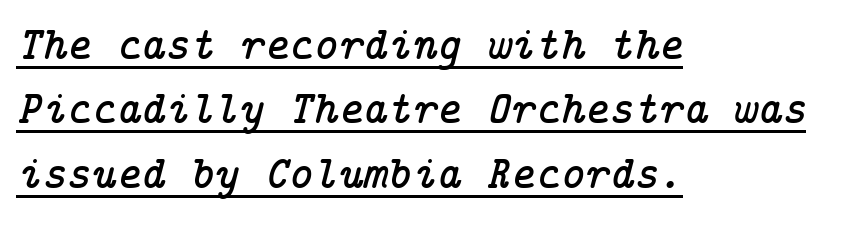
This sample uses plain, unmodified letter spacing. Style check: oblique. This sample is left-justified, so line endings fall wherever the words run out. Emphasis is given by a line drawn under the lettering. These lines sit exactly where default settings would place them.
